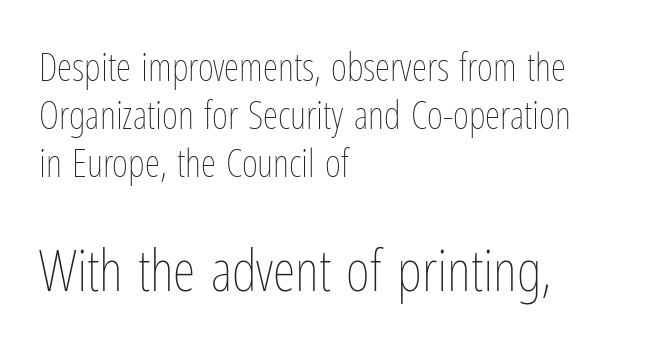
The image shows 58 px thin, condensed type, upright; set left-aligned, line spacing 1.23x, normal letter spacing, not underlined; the second (bottom) block is 1.49x larger; low stroke contrast and a medium x-height.
